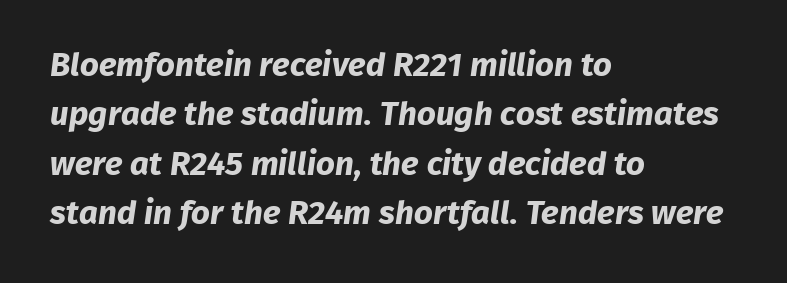
How would I describe the line gaps? Plain and ordinary. The horizontal fit of the characters is conventional and even. A sans-serif font was chosen for this passage. The glyphs have the mass of a bold cut. Left-aligned paragraph, ragged on the right. These lines are rendered in a variable-pitch font.
